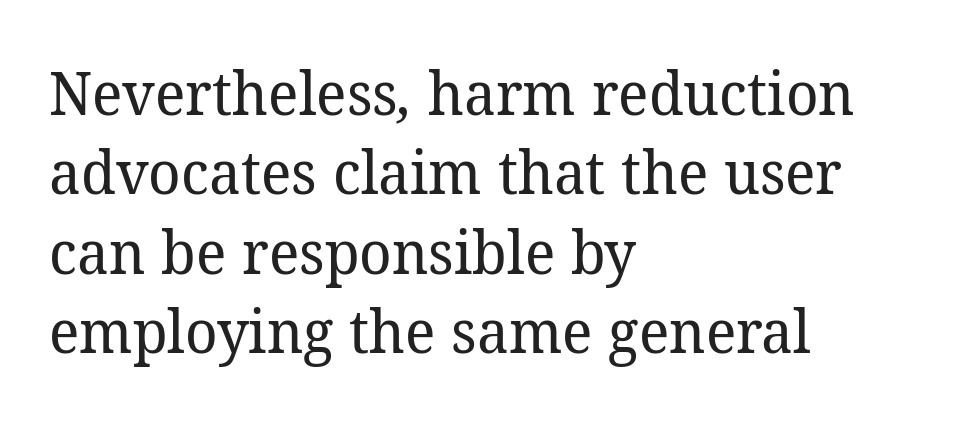
The image shows 61 px regular-weight serif type; set left-aligned, normal line spacing (1.3x), normal letter spacing, not underlined; low stroke contrast and a medium x-height.
